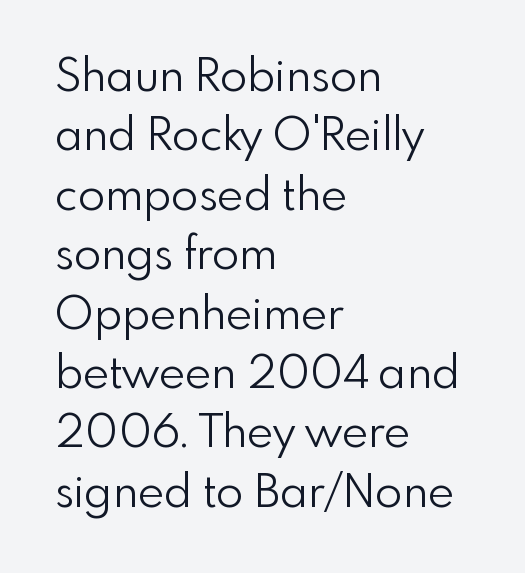
Q: Is the text bold? A: No.
Q: Is the text italic (slanted)? A: No, it is upright.
Q: Is the typeface a serif or a sans-serif typeface? A: Sans-serif.
Q: Is the text underlined? A: No.
Q: How is the paragraph aligned? A: Left-aligned.
Q: Is the spacing between letters normal or unusually wide? A: Normal.
Q: Is the spacing between lines tight, normal or loose? A: Normal.
Q: Width (condensed, normal, or wide)? A: Normal.
Q: Stroke contrast? A: Low.
Q: x-height? A: Small.
Q: Monospaced? A: No.
